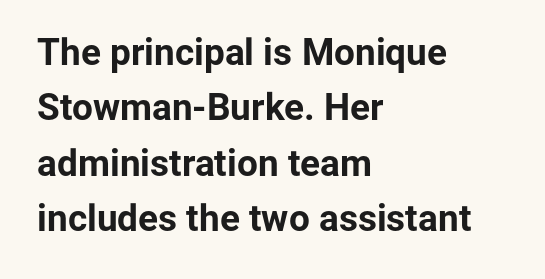
The image shows 37 px bold sans-serif type, upright; set left-aligned, normal line spacing (1.5x), normal letter spacing, not underlined; low stroke contrast and a medium x-height.
